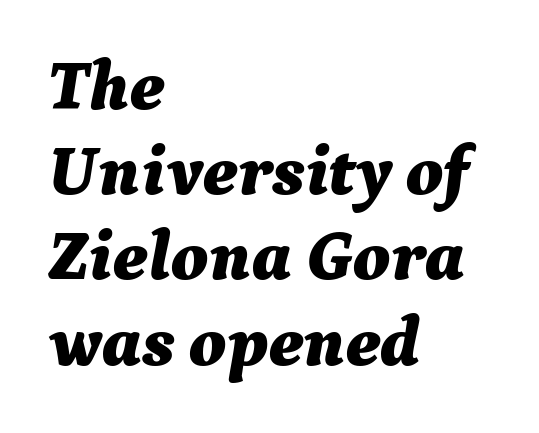
The image shows 71 px bold type, italic (leaning right); set left-aligned, line spacing 1.2x, normal letter spacing, not underlined; medium stroke contrast and a medium x-height.
